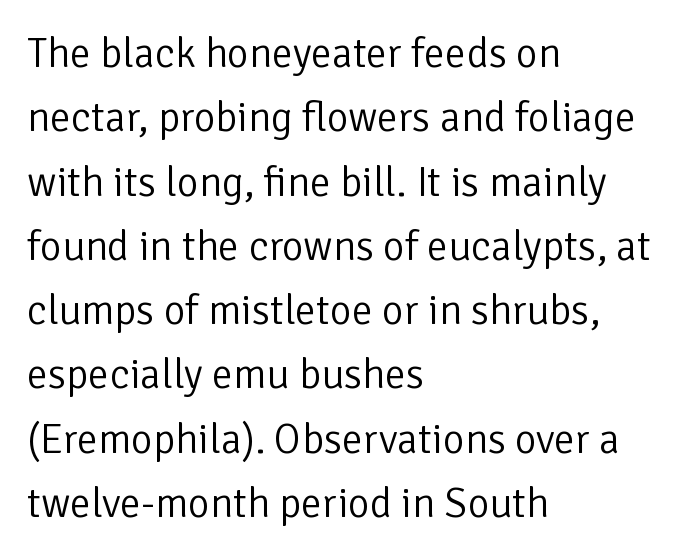
The image shows 42 px light sans-serif type, upright; set left-aligned, normal line spacing (1.53x), normal letter spacing, not underlined; low stroke contrast and a medium x-height.
